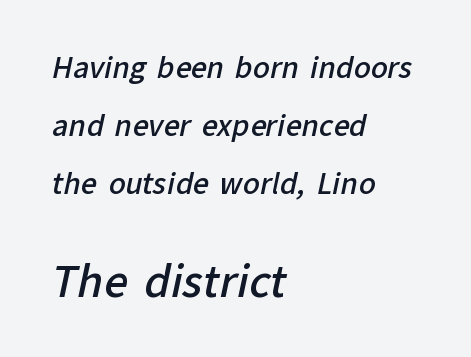
The image shows 42 px semibold sans-serif type; set left-aligned, loose line spacing (2.07x), normal letter spacing, not underlined; the second (bottom) block is 1.5x larger; low stroke contrast and a medium x-height.
